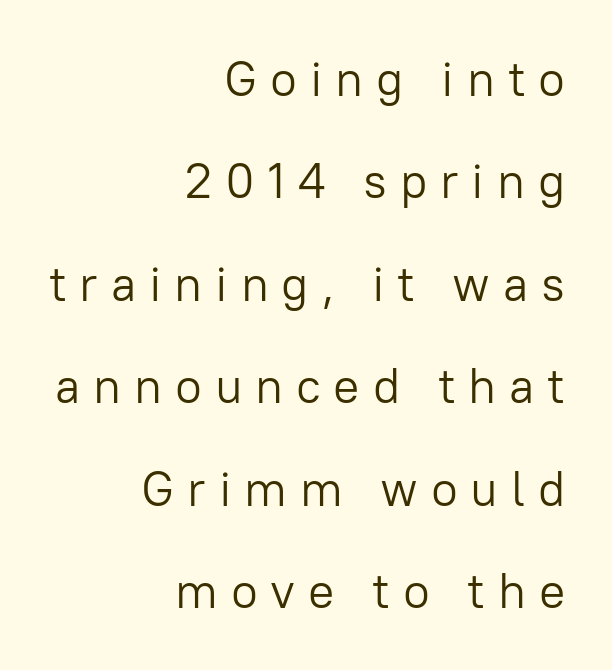
{"serif": "no", "italic": "no", "bold": "no", "weight": "light", "width": "normal", "stroke_contrast": "low", "x_height": "medium", "monospaced": "no", "underline": "no", "align": "right", "line_spacing": "loose", "line_spacing_ratio": 2.09, "letter_spacing": "wide", "letter_spacing_em": 0.26, "glyph_px": 49}
